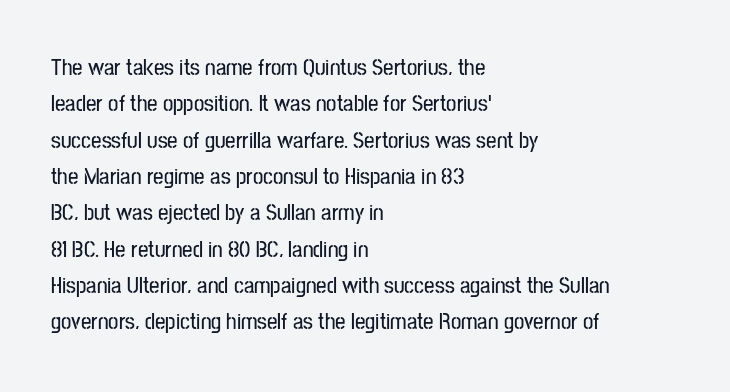
{"italic": "no", "underline": "no", "align": "left", "line_spacing": "normal", "line_spacing_ratio": 1.58, "letter_spacing": "normal", "letter_spacing_em": 0.0, "glyph_px": 23}
